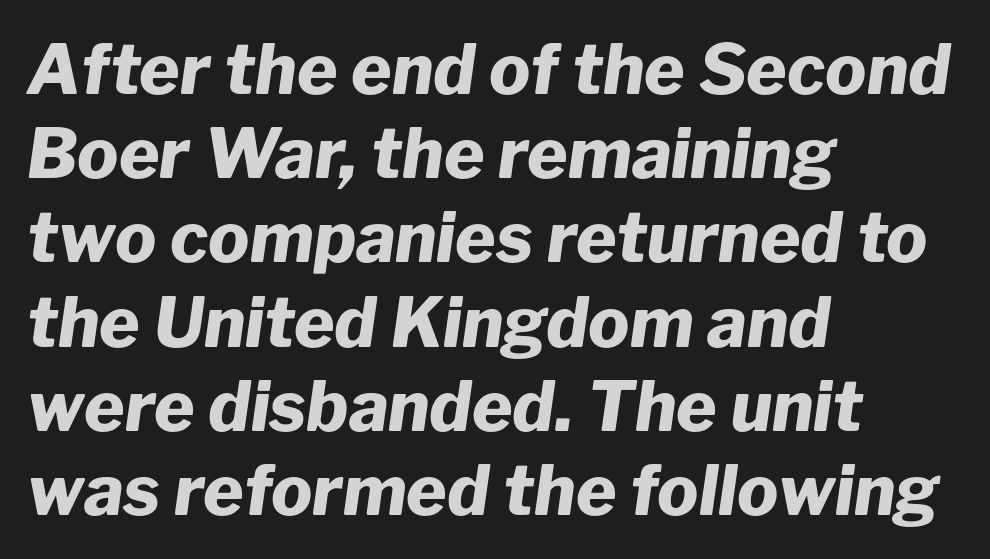
The image shows 69 px heavy type, italic (leaning right); set left-aligned, line spacing 1.22x, normal letter spacing, not underlined; low stroke contrast and a medium x-height.
